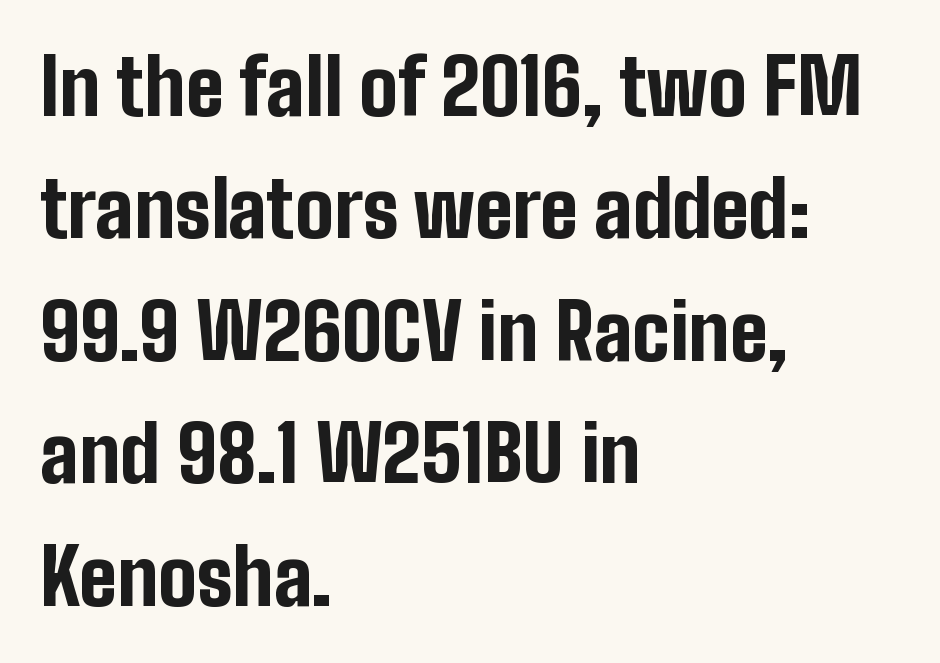
{"serif": "no", "italic": "no", "bold": "yes", "weight": "bold", "width": "condensed", "stroke_contrast": "low", "x_height": "medium", "monospaced": "no", "underline": "no", "align": "left", "line_spacing": "normal", "line_spacing_ratio": 1.59, "letter_spacing": "normal", "letter_spacing_em": 0.0, "glyph_px": 77}
